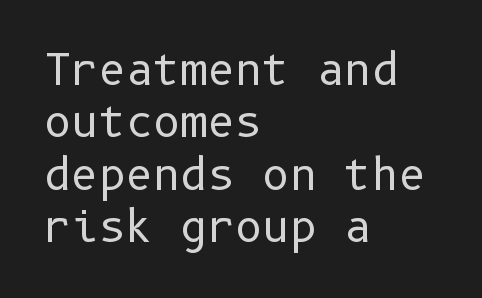
The image shows 42 px regular-weight sans-serif type, upright; set left-aligned, normal line spacing (1.25x), normal letter spacing, not underlined; low stroke contrast and a medium x-height.
